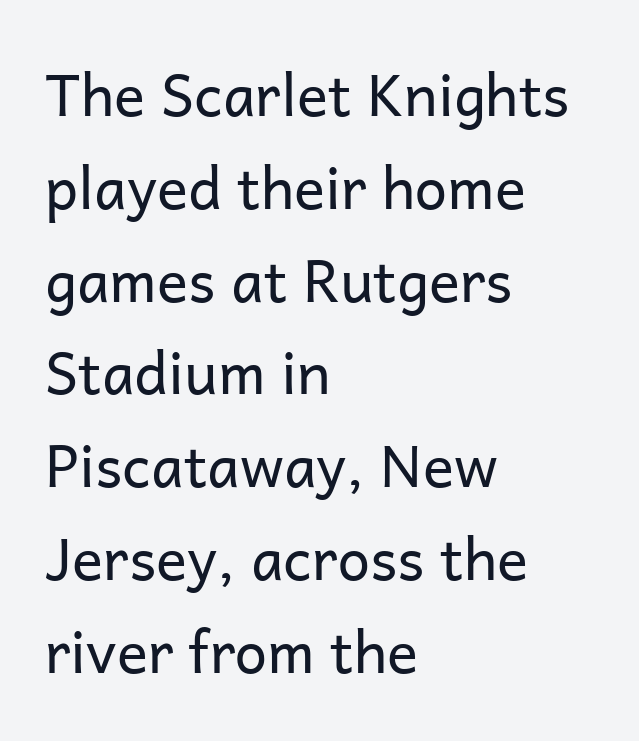
Q: Is the text bold? A: No.
Q: Is the text italic (slanted)? A: No, it is upright.
Q: Is the typeface a serif or a sans-serif typeface? A: Sans-serif.
Q: Is the text underlined? A: No.
Q: How is the paragraph aligned? A: Left-aligned.
Q: Is the spacing between letters normal or unusually wide? A: Normal.
Q: Is the spacing between lines tight, normal or loose? A: Normal.
Q: Width (condensed, normal, or wide)? A: Normal.
Q: Stroke contrast? A: Low.
Q: x-height? A: Medium.
Q: Monospaced? A: No.
